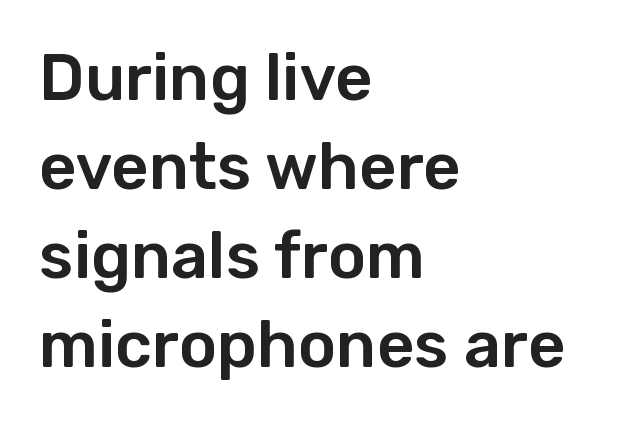
The image shows 65 px sans-serif type, upright; set left-aligned, normal line spacing (1.37x), normal letter spacing, not underlined; low stroke contrast and a medium x-height.
